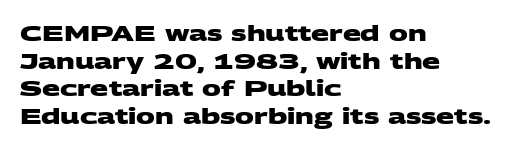
Summary of vertical rhythm: regular, with standard interline spacing. The tracking reads as untouched default to a designer's eye. The baseline area is clear. I'd describe the lettering as bold — thick and assertive. Short and long lines alike share a common starting point at left.
